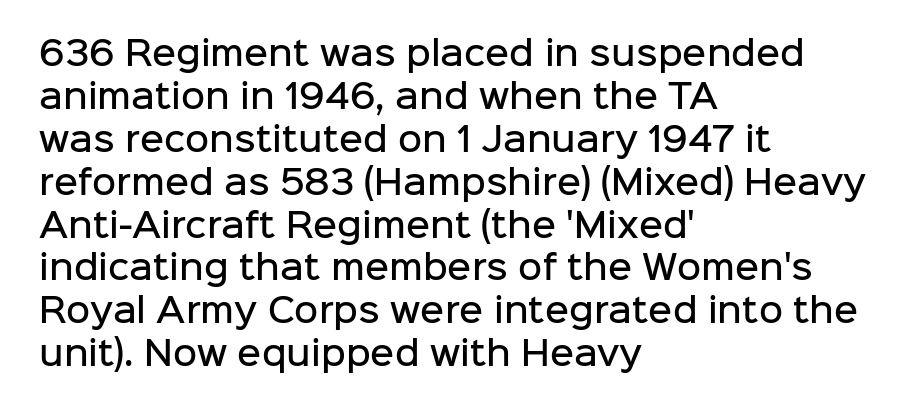
{"serif": "no", "italic": "no", "bold": "semi", "weight": "semibold", "width": "normal", "stroke_contrast": "low", "x_height": "medium", "monospaced": "no", "underline": "no", "align": "left", "line_spacing": "normal", "line_spacing_ratio": 1.3, "letter_spacing": "normal", "letter_spacing_em": 0.0, "glyph_px": 33}
